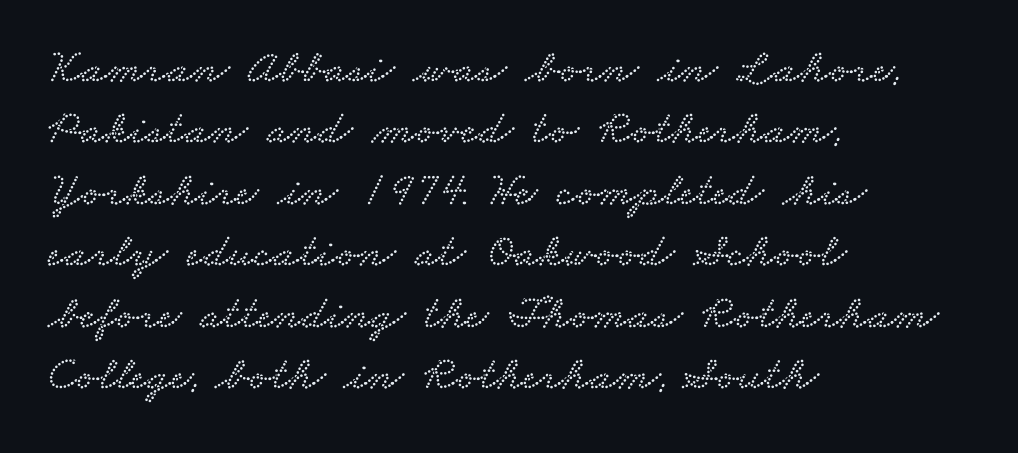
Descenders are the only things crossing below the line. The type is set solid horizontally, with unmodified tracking. These lines are rendered in a variable-pitch font. Stroke terminals: seriffed. One glance says typical: line gaps are just what's usual. Line starts are locked; line ends wander.
